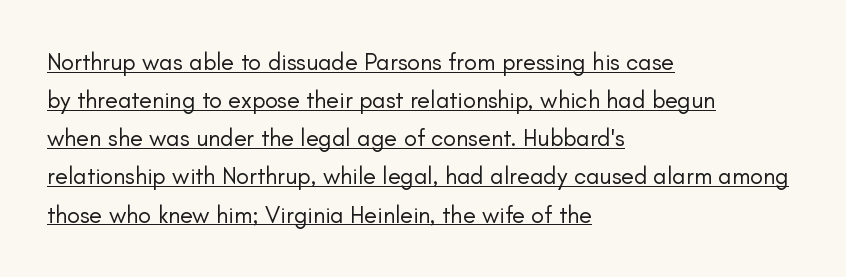
The lettering stays uniformly vertical, giving the passage a roman look. The passage shown is underscored from start to finish. Regarding leading, the lines here are spaced in the standard way. Short note: letters normally spaced. No extra ink here — the face is not bold. Notice how the passage keeps a crisp vertical edge on the left only.
